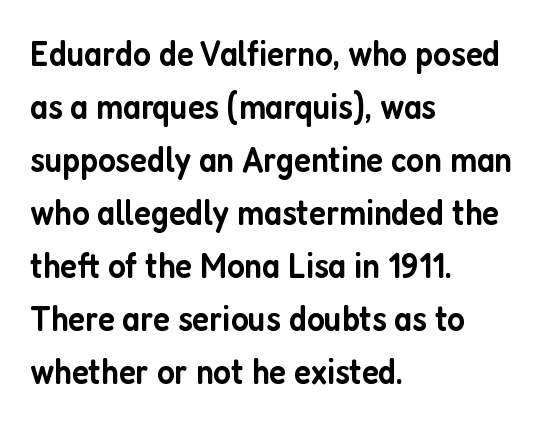
{"serif": "no", "italic": "no", "bold": "semi", "weight": "semibold", "width": "condensed", "stroke_contrast": "low", "x_height": "medium", "monospaced": "no", "underline": "no", "align": "left", "line_spacing": "normal", "line_spacing_ratio": 1.47, "letter_spacing": "normal", "letter_spacing_em": 0.0, "glyph_px": 36}
